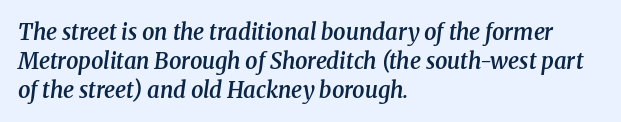
{"italic": "yes", "lean": "right", "slant_degrees": 8, "bold": "semi", "underline": "no", "align": "left", "line_spacing": "normal", "line_spacing_ratio": 1.31, "letter_spacing": "normal", "letter_spacing_em": 0.0, "glyph_px": 22}
